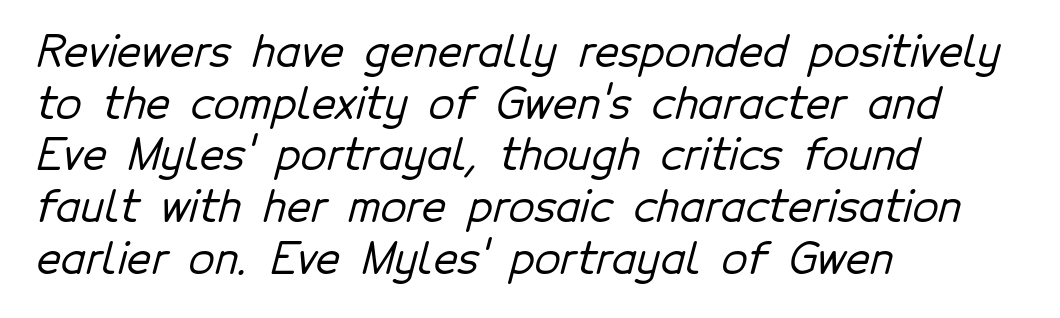
Q: Is the typeface a serif or a sans-serif typeface? A: Sans-serif.
Q: Is the text underlined? A: No.
Q: How is the paragraph aligned? A: Left-aligned.
Q: Is the spacing between letters normal or unusually wide? A: Normal.
Q: Width (condensed, normal, or wide)? A: Normal.
Q: Stroke contrast? A: Low.
Q: x-height? A: Medium.
Q: Monospaced? A: No.
